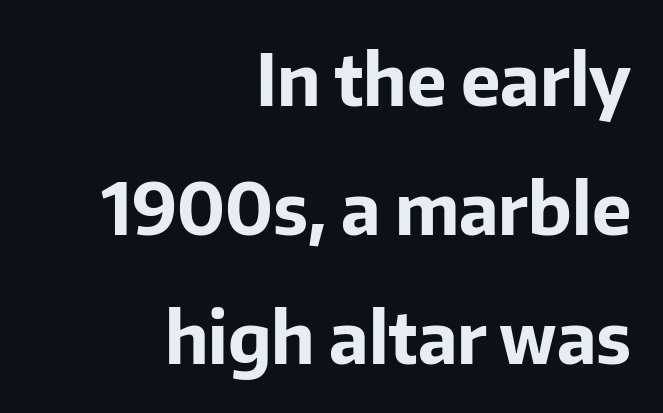
Q: Is the text bold? A: Yes.
Q: Is the text italic (slanted)? A: No, it is upright.
Q: Is the typeface a serif or a sans-serif typeface? A: Sans-serif.
Q: Is the text underlined? A: No.
Q: How is the paragraph aligned? A: Right-aligned.
Q: Is the spacing between letters normal or unusually wide? A: Normal.
Q: Width (condensed, normal, or wide)? A: Normal.
Q: Stroke contrast? A: Low.
Q: x-height? A: Medium.
Q: Monospaced? A: No.
